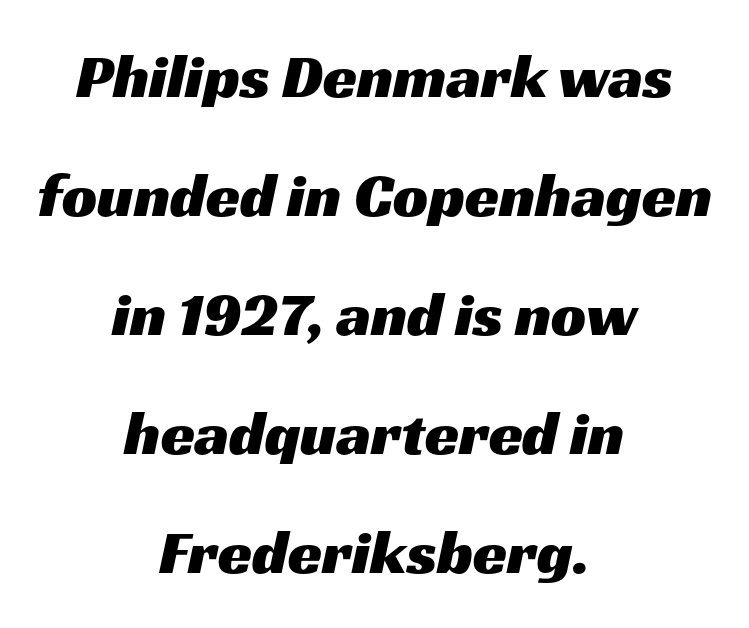
Each letter keeps its own natural width here, so spacing adapts to shape. Spacing between characters is what you'd get straight out of the box. Nothing sits at the stroke ends, so this counts as sans-serif. Descender tails drop into unmarked territory. Alignment: centered.
